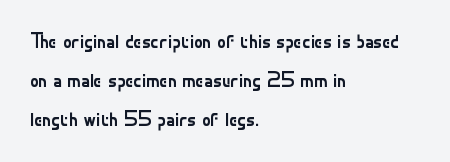
The image shows 21 px text type, upright; set left-aligned, line spacing 1.85x, normal letter spacing, not underlined.
